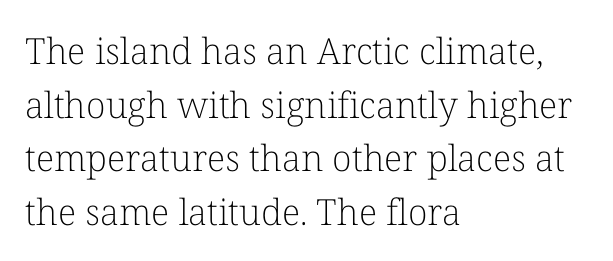
{"serif": "yes", "italic": "no", "bold": "no", "weight": "light", "width": "normal", "stroke_contrast": "low", "x_height": "medium", "monospaced": "no", "underline": "no", "align": "left", "line_spacing": "normal", "line_spacing_ratio": 1.49, "letter_spacing": "normal", "letter_spacing_em": 0.0, "glyph_px": 36}
